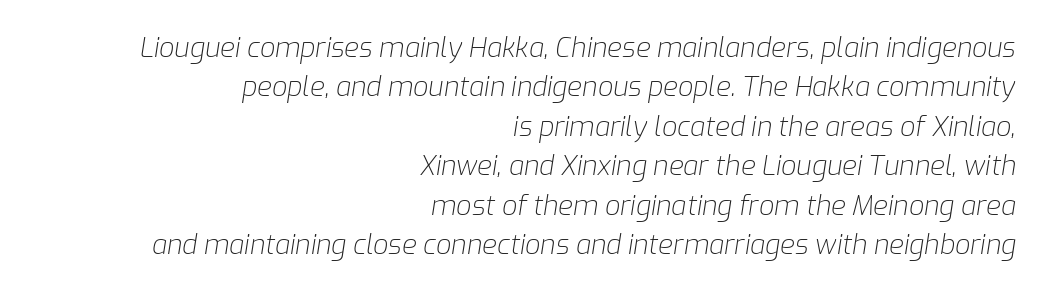
Q: Is the text bold? A: No.
Q: Is the text italic (slanted)? A: Yes, it leans right by about 9 degrees.
Q: Is the text underlined? A: No.
Q: How is the paragraph aligned? A: Right-aligned.
Q: Is the spacing between letters normal or unusually wide? A: Normal.
Q: Is the spacing between lines tight, normal or loose? A: Normal.
